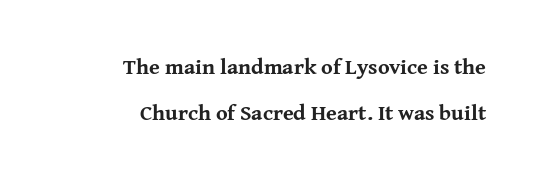
Every row of glyphs terminates at an identical x-position on the right. Honestly, there is no underline to notice here at all. The font's upright variant was chosen for this text. The horizontal fit of the characters is conventional and even. Does the leading feel generous? Absolutely, it's lavish.
